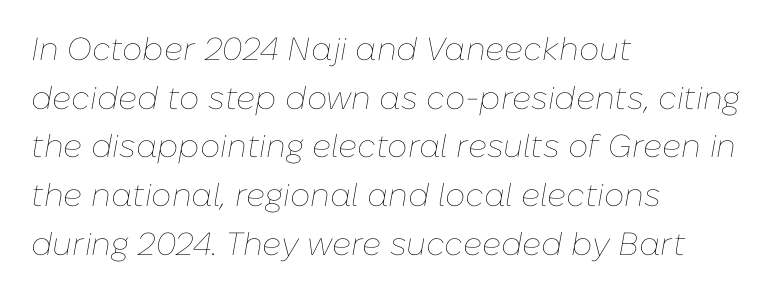
{"italic": "yes", "lean": "right", "slant_degrees": 10, "bold": "no", "weight": "thin", "width": "normal", "stroke_contrast": "low", "x_height": "medium", "monospaced": "no", "underline": "no", "align": "left", "line_spacing": "normal", "line_spacing_ratio": 1.52, "letter_spacing": "normal", "letter_spacing_em": 0.0, "glyph_px": 32}
